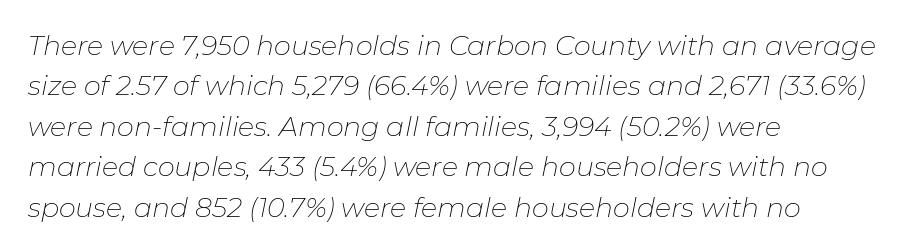
The zone under the glyphs is completely vacant. The letterforms sit shoulder to shoulder at normal distance. Normally led — the rows are evenly, conventionally spaced. The font sits on the lighter half of the weight spectrum, regular included. Casual observation: everything's shoved over to the left.
